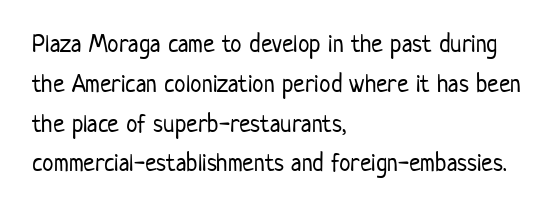
The image shows 26 px text type, upright; set left-aligned, normal line spacing (1.53x), normal letter spacing, not underlined.
